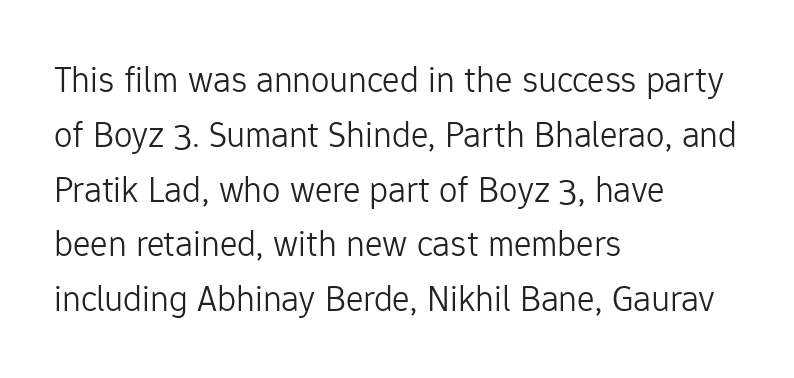
The face used here is proportionally spaced, like ordinary book or web type. Stem width sits at or under what a default text font uses. The passage is arranged the way most books set body copy — flush left. To sum up the face: it is a sans, with no serifs. Glance below the letters and you will spot only blank space. One glance says typical: line gaps are just what's usual.
